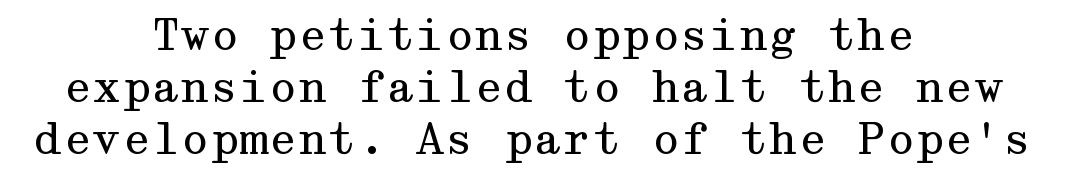
The image shows 42 px regular-weight, wide serif type, upright; set centered, line spacing 1.24x, normal letter spacing, not underlined; medium stroke contrast and a medium x-height.
